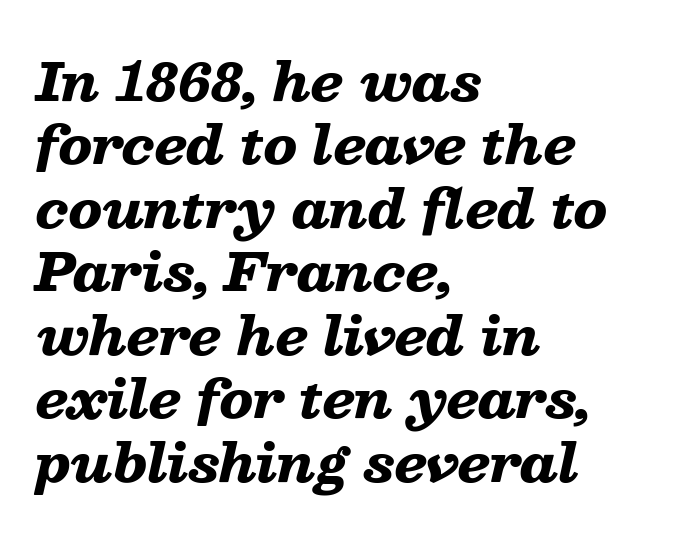
The image shows 52 px heavy, wide type, italic (leaning right); set left-aligned, line spacing 1.22x, normal letter spacing, not underlined; low stroke contrast and a medium x-height.
